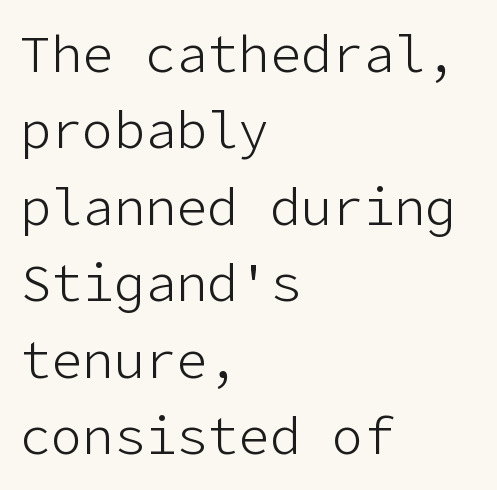
The strokes are not fattened; the text isn't bold. These lines are composed in type without serifs. The gap between lines stays unmarked. A typesetter would mark this as roman, not italic. Horizontal alignment here is leftward, the default for most running prose. How are the letters spaced? Ordinarily, with no added tracking.
